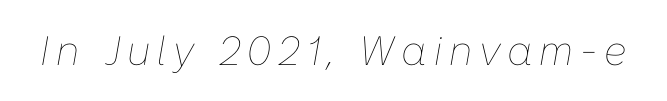
{"italic": "yes", "lean": "right", "slant_degrees": 10, "bold": "no", "weight": "thin", "width": "normal", "stroke_contrast": "low", "x_height": "medium", "monospaced": "no", "underline": "no", "glyph_px": 41}
